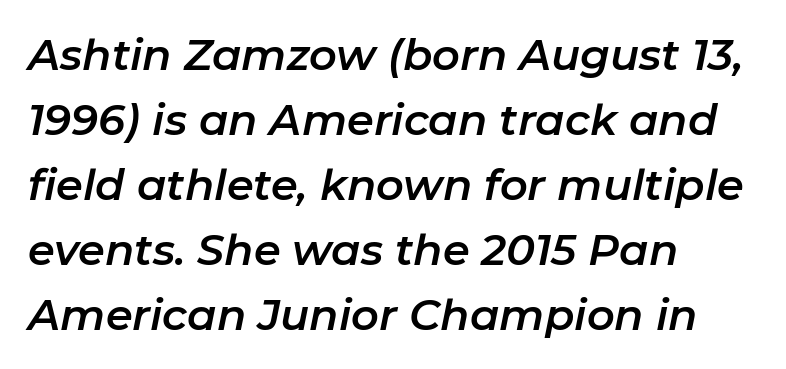
{"italic": "yes", "lean": "right", "slant_degrees": 11, "width": "normal", "stroke_contrast": "low", "x_height": "medium", "monospaced": "no", "underline": "no", "align": "left", "line_spacing": "normal", "line_spacing_ratio": 1.51, "letter_spacing": "normal", "letter_spacing_em": 0.0, "glyph_px": 43}
